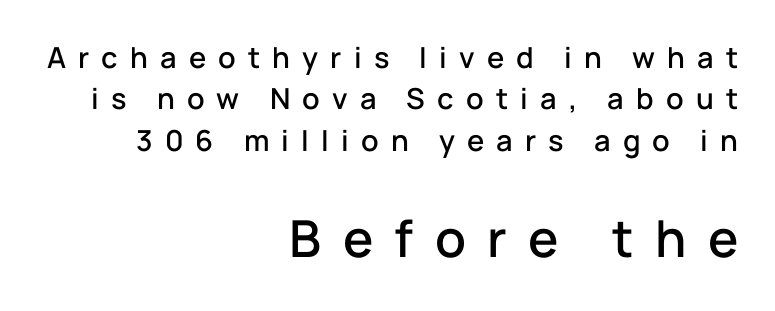
Looks like regular typesetting: each glyph gets only the width it needs. The letters in the lower block stand taller than those in the block above. If you drew a ruler down the right edge, every line would touch it. Type style note: lacks serifs. The specimen reads as upright at a glance. A bare baseline throughout the passage.
